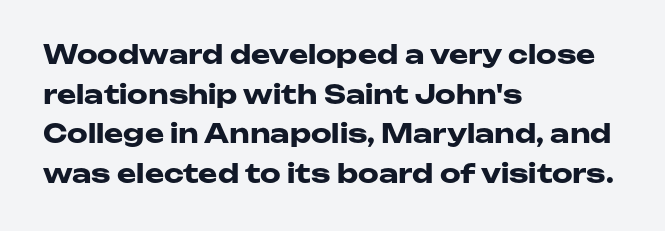
The image shows 26 px bold type, upright; set left-aligned, normal line spacing (1.52x), normal letter spacing, not underlined.
